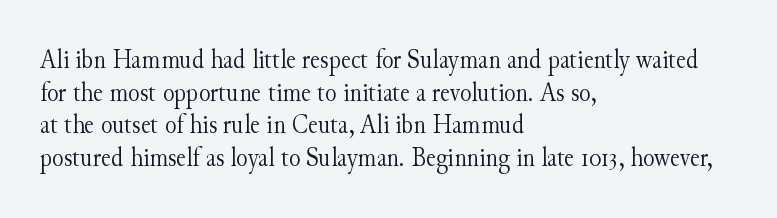
What stands out about the letter spacing? Nothing — it is the standard amount. This is not heavy type; no bold has been used. Just letters on the line, the space beneath them empty. Notice how the stems are strictly vertical — no italics here. This rendering uses left alignment, leaving the right contour irregular.
